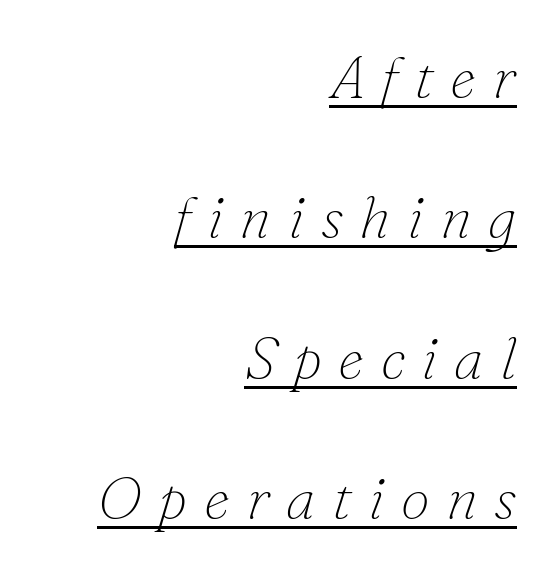
The image shows 59 px thin serif type, italic (leaning right); set right-aligned, loose line spacing (2.38x), unusually wide letter spacing (+0.28 em), underlined; low stroke contrast and a small x-height.
